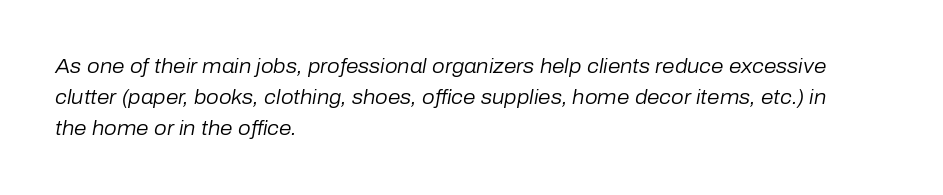
{"italic": "yes", "lean": "right", "slant_degrees": 10, "bold": "no", "underline": "no", "align": "left", "line_spacing": "normal", "line_spacing_ratio": 1.55, "letter_spacing": "normal", "letter_spacing_em": 0.0, "glyph_px": 20}
